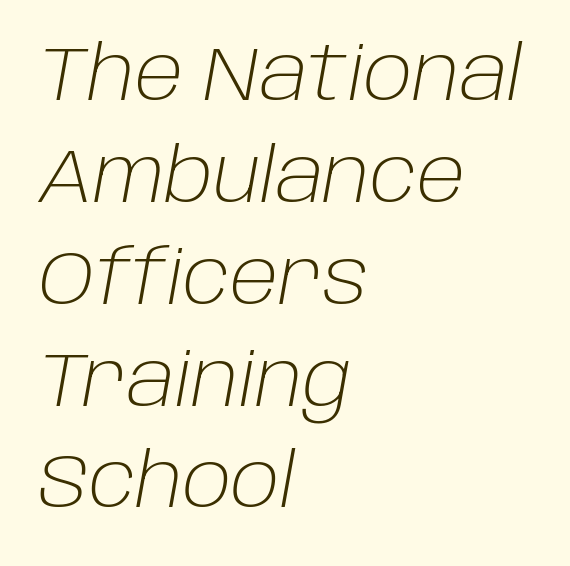
{"italic": "yes", "lean": "right", "slant_degrees": 10, "bold": "no", "weight": "light", "width": "normal", "stroke_contrast": "low", "x_height": "large", "monospaced": "no", "underline": "no", "align": "left", "line_spacing": "normal", "line_spacing_ratio": 1.34, "letter_spacing": "normal", "letter_spacing_em": 0.0, "glyph_px": 76}
